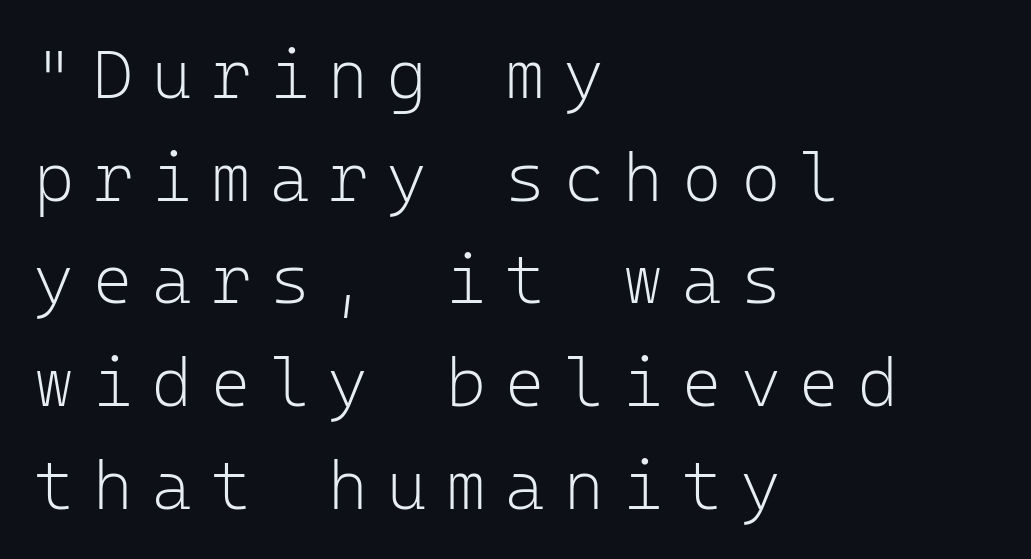
You can tell from the bare stems that sans-serif type was used. It's the straight-up-and-down kind of type. These lines are rendered in a fixed-pitch font. Stem width sits at or under what a default text font uses. This sample is left-justified, so line endings fall wherever the words run out. Descenders are the only things crossing below the line.
